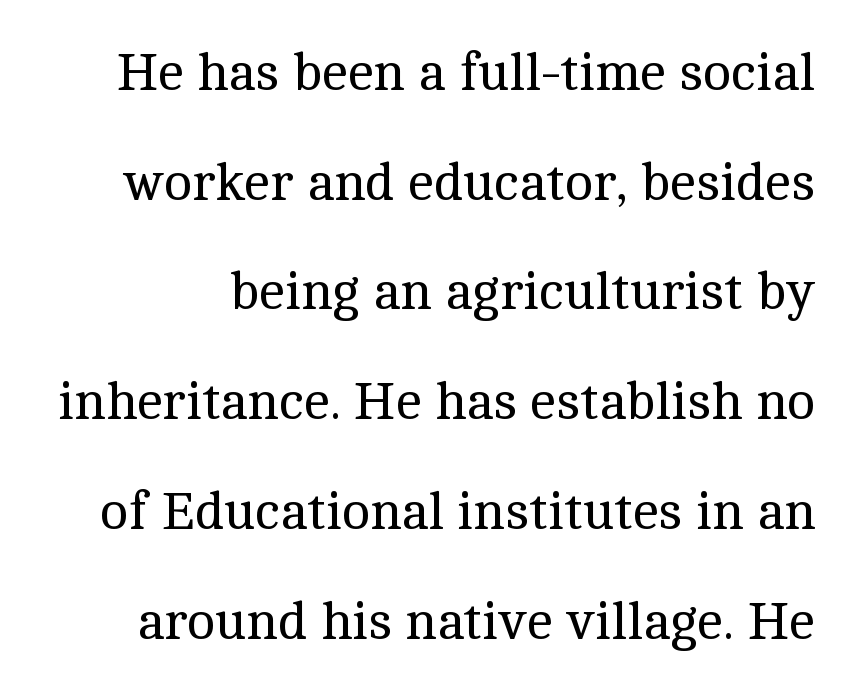
Q: Is the text bold? A: No.
Q: Is the text italic (slanted)? A: No, it is upright.
Q: Is the typeface a serif or a sans-serif typeface? A: Serif.
Q: Is the text underlined? A: No.
Q: Is the spacing between letters normal or unusually wide? A: Normal.
Q: Is the spacing between lines tight, normal or loose? A: Loose.
Q: Width (condensed, normal, or wide)? A: Normal.
Q: x-height? A: Medium.
Q: Monospaced? A: No.
